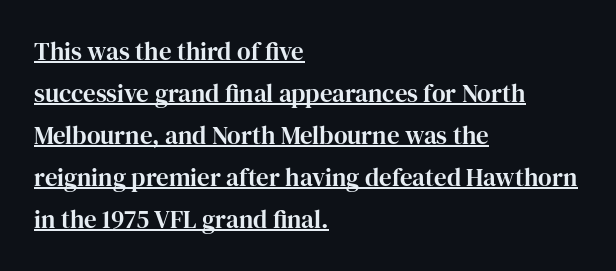
{"italic": "no", "underline": "yes", "align": "left", "line_spacing": "normal", "line_spacing_ratio": 1.68, "letter_spacing": "normal", "letter_spacing_em": 0.0, "glyph_px": 25}
